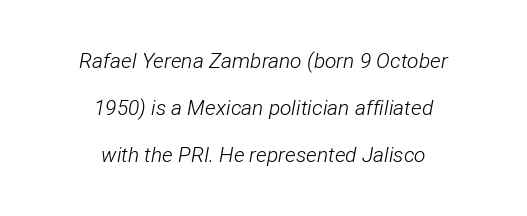
Q: Is the text bold? A: No.
Q: Is the text italic (slanted)? A: Yes, it leans right by about 12 degrees.
Q: Is the text underlined? A: No.
Q: How is the paragraph aligned? A: Centered.
Q: Is the spacing between letters normal or unusually wide? A: Normal.
Q: Is the spacing between lines tight, normal or loose? A: Loose.
